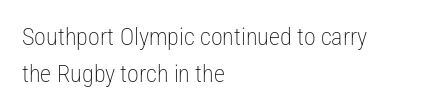
The image shows 24 px text type, upright; set left-aligned, normal line spacing (1.54x), normal letter spacing, not underlined.
